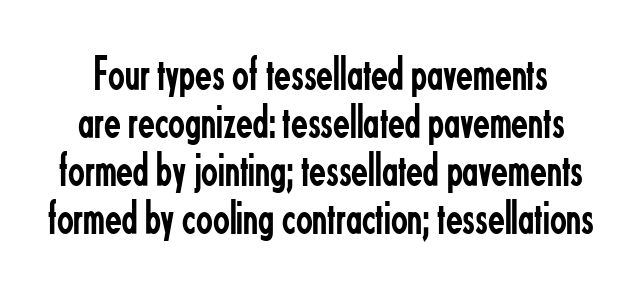
{"serif": "no", "italic": "no", "bold": "no", "weight": "regular", "width": "condensed", "stroke_contrast": "low", "x_height": "small", "monospaced": "no", "underline": "no", "line_spacing": "tight", "line_spacing_ratio": 0.98, "letter_spacing": "normal", "letter_spacing_em": 0.0, "glyph_px": 49}
